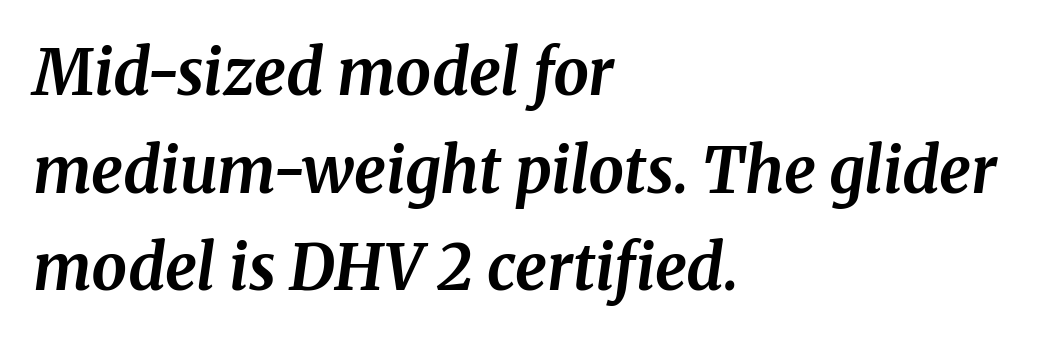
Q: Is the text bold? A: Yes.
Q: Is the text italic (slanted)? A: Yes, it leans right by about 8 degrees.
Q: Is the typeface a serif or a sans-serif typeface? A: Serif.
Q: Is the text underlined? A: No.
Q: How is the paragraph aligned? A: Left-aligned.
Q: Is the spacing between letters normal or unusually wide? A: Normal.
Q: Is the spacing between lines tight, normal or loose? A: Normal.
Q: Width (condensed, normal, or wide)? A: Normal.
Q: Stroke contrast? A: Medium.
Q: x-height? A: Medium.
Q: Monospaced? A: No.
